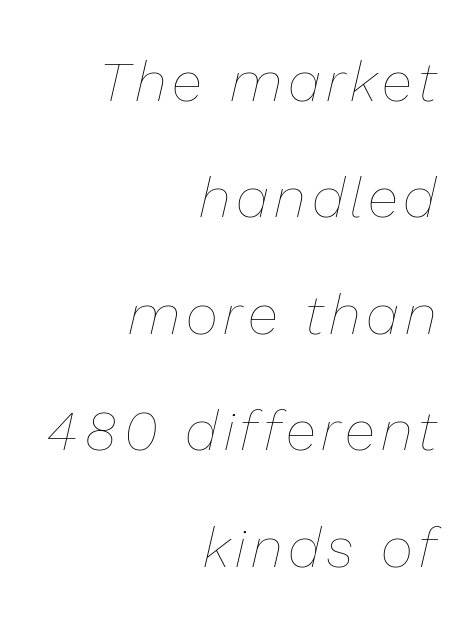
Stroke mass is kept to a normal reading level or below. Nobody drew a line under any word here. Each line ends at the same right margin while the left side varies. Varying glyph widths throughout — classic text-font behaviour. Compared with ordinary roman type, these characters are visibly tilted.
